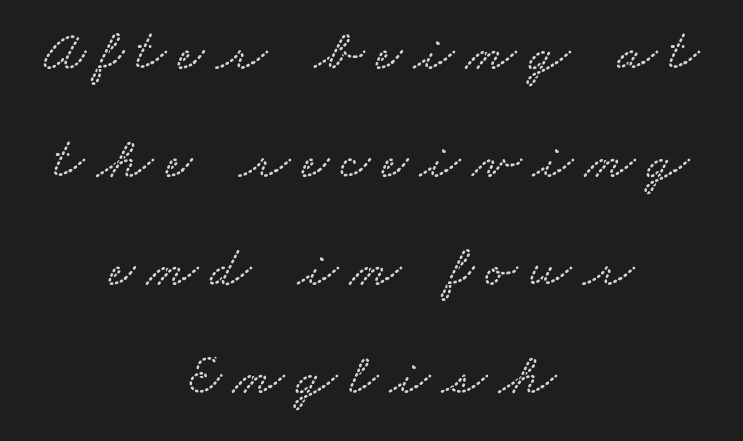
These lines are centered, leaving both edges ragged. Inter-character spacing is expanded well beyond the font's built-in metrics. Note the varied advance widths — an 'i' is clearly narrower than an 'm'. Descenders are the only things crossing below the line.
